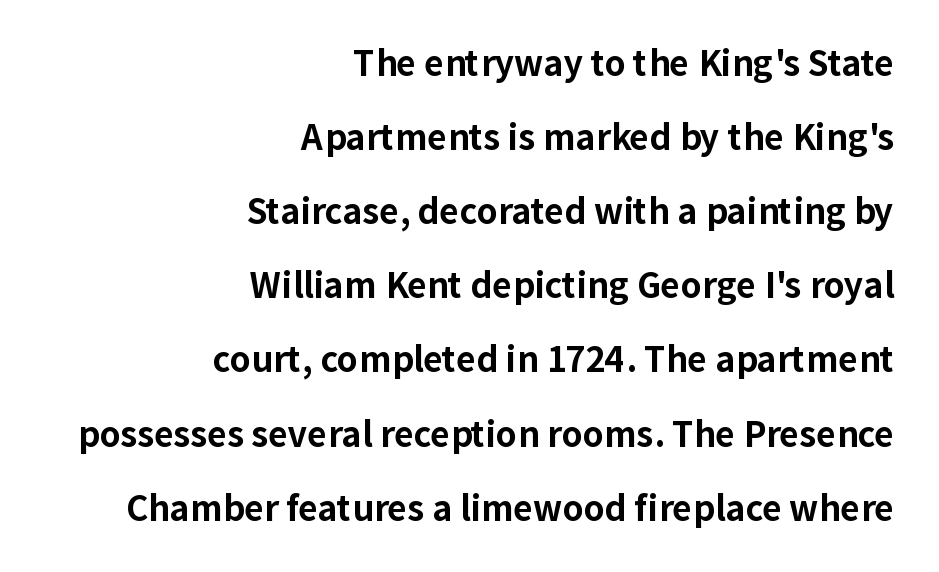
Q: Is the text bold? A: Yes.
Q: Is the text italic (slanted)? A: No, it is upright.
Q: Is the typeface a serif or a sans-serif typeface? A: Sans-serif.
Q: Is the text underlined? A: No.
Q: How is the paragraph aligned? A: Right-aligned.
Q: Is the spacing between letters normal or unusually wide? A: Normal.
Q: Is the spacing between lines tight, normal or loose? A: Loose.
Q: Width (condensed, normal, or wide)? A: Normal.
Q: Stroke contrast? A: Low.
Q: x-height? A: Medium.
Q: Monospaced? A: No.
